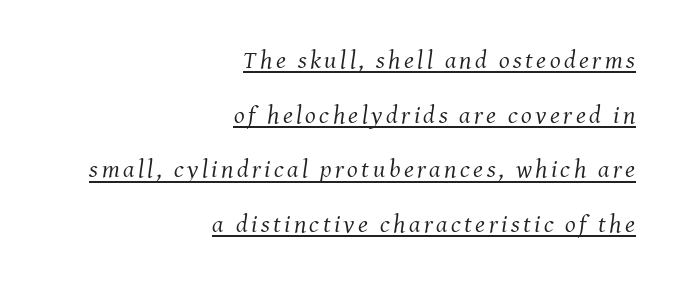
A student would call this right alignment; a typographer would say flush right, rag left. Looks like someone drew a line under every word here. Emphasis-style slanted type is in use. Summary of vertical rhythm: relaxed, with wide interline spacing. The face looks like a standard text weight, possibly lighter.
